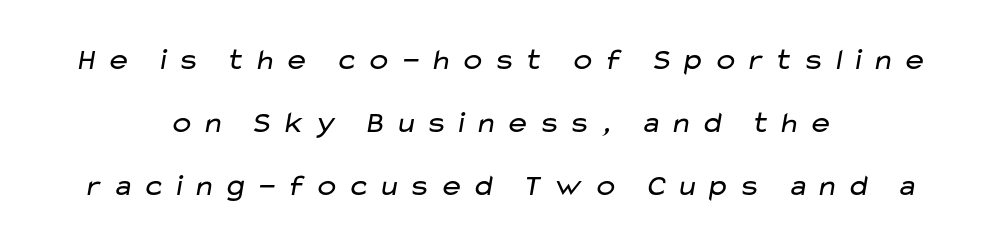
In terms of leading, this rendering errs on the spacious side. The letters advance in unequal steps, a hallmark of proportional type. Spacing between characters has been opened up far beyond the box default. The face looks like a standard text weight, possibly lighter. The words here are not underlined. Alignment: centered.
